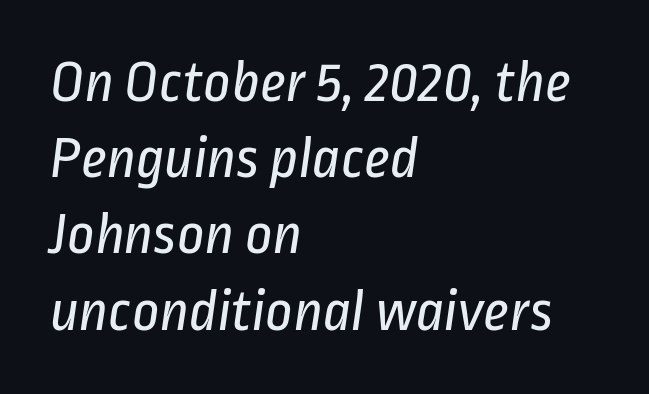
{"serif": "no", "bold": "no", "weight": "regular", "width": "condensed", "stroke_contrast": "low", "x_height": "medium", "monospaced": "no", "underline": "no", "align": "left", "line_spacing": "normal", "line_spacing_ratio": 1.27, "letter_spacing": "normal", "letter_spacing_em": 0.0, "glyph_px": 60}
